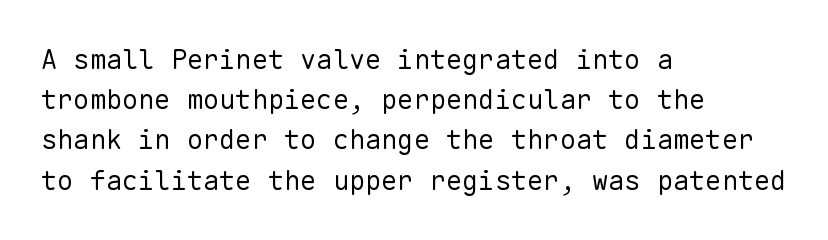
The paragraph shown leans on its left margin. Has an underline been added? It has not. The font's upright variant was chosen for this text. The cut favours lightness, reaching ordinary text weight at its darkest.
